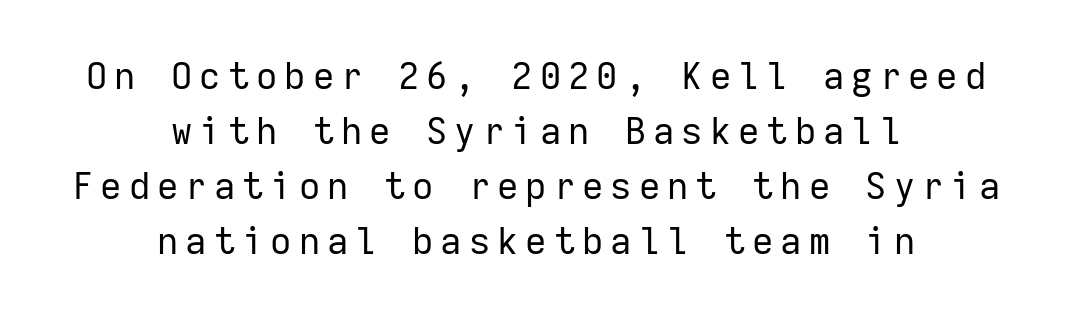
Q: Is the text bold? A: No.
Q: Is the text italic (slanted)? A: No, it is upright.
Q: Is the typeface a serif or a sans-serif typeface? A: Sans-serif.
Q: Is the text underlined? A: No.
Q: How is the paragraph aligned? A: Centered.
Q: Is the spacing between lines tight, normal or loose? A: Normal.
Q: Width (condensed, normal, or wide)? A: Normal.
Q: Stroke contrast? A: Low.
Q: x-height? A: Medium.
Q: Monospaced? A: Yes.
